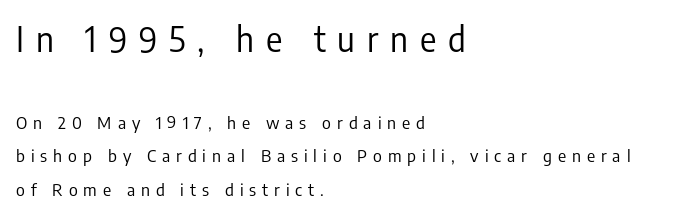
The rendering inserts visible extra space after every character. Characters remain perfectly vertical along every line. The ragged edge is on the right, which tells us the setting is flush left. Looks like regular typesetting: each glyph gets only the width it needs. Reading down the column, the eye jumps a long way to each next line. Summary of weight: not heavy and not bold.
